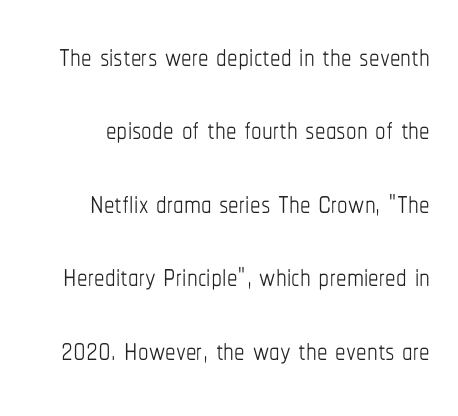
{"italic": "no", "bold": "no", "weight": "thin", "width": "condensed", "stroke_contrast": "low", "x_height": "medium", "monospaced": "no", "underline": "no", "align": "right", "line_spacing_ratio": 1.75, "letter_spacing": "normal", "letter_spacing_em": 0.0, "glyph_px": 42}
